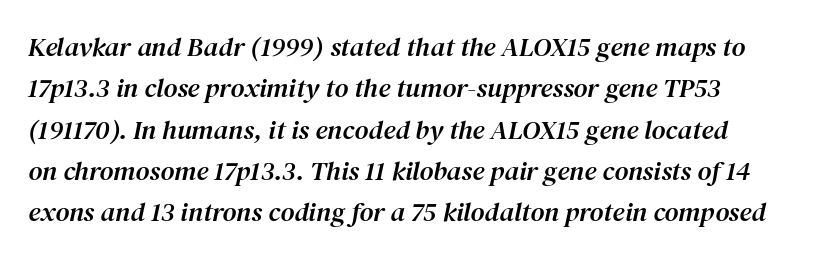
A typesetter would call this zero additional tracking. Vertically, the passage feels balanced, rows spaced as you'd expect. A clean baseline with only descenders dipping below it. A typesetter would mark this as italic.
